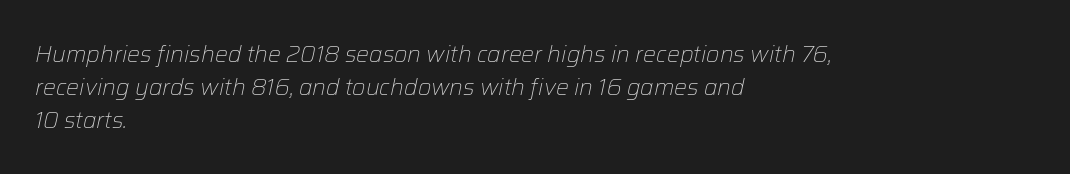
Q: Is the text bold? A: No.
Q: Is the text italic (slanted)? A: Yes, it leans right by about 12 degrees.
Q: Is the text underlined? A: No.
Q: How is the paragraph aligned? A: Left-aligned.
Q: Is the spacing between letters normal or unusually wide? A: Normal.
Q: Is the spacing between lines tight, normal or loose? A: Normal.
